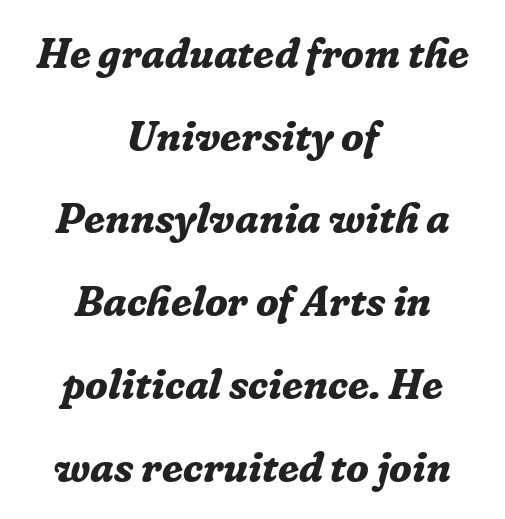
{"serif": "yes", "italic": "yes", "lean": "right", "slant_degrees": 16, "bold": "yes", "weight": "bold", "width": "normal", "stroke_contrast": "low", "x_height": "medium", "monospaced": "no", "underline": "no", "align": "center", "line_spacing": "loose", "line_spacing_ratio": 1.97, "letter_spacing": "normal", "letter_spacing_em": 0.0, "glyph_px": 42}
